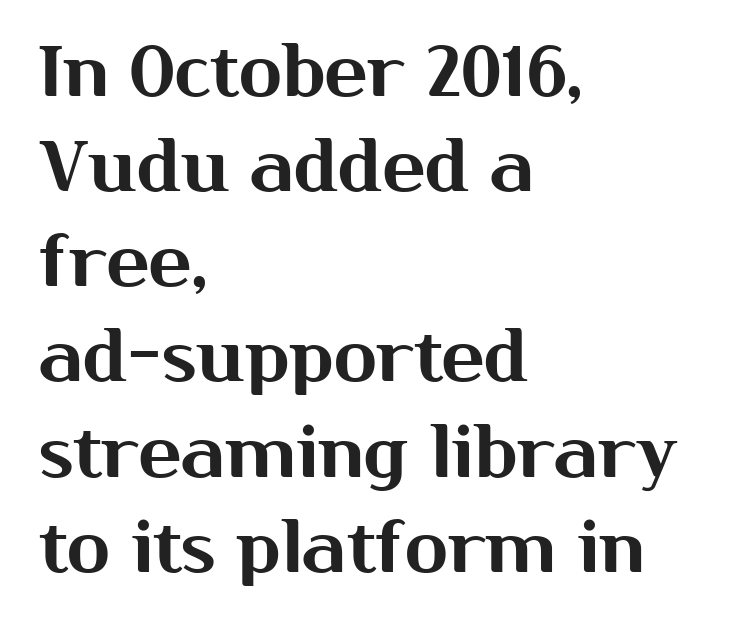
Q: Is the text italic (slanted)? A: No, it is upright.
Q: Is the typeface a serif or a sans-serif typeface? A: Sans-serif.
Q: Is the text underlined? A: No.
Q: How is the paragraph aligned? A: Left-aligned.
Q: Is the spacing between letters normal or unusually wide? A: Normal.
Q: Is the spacing between lines tight, normal or loose? A: Normal.
Q: Width (condensed, normal, or wide)? A: Normal.
Q: Stroke contrast? A: Medium.
Q: x-height? A: Medium.
Q: Monospaced? A: No.
